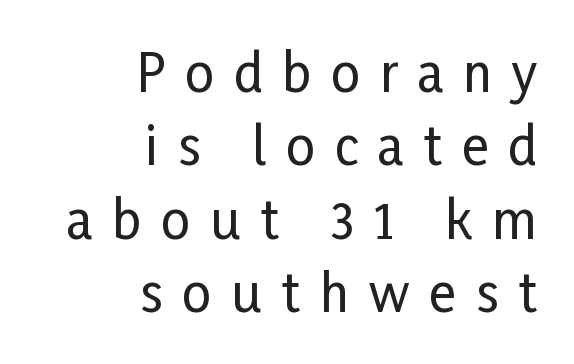
Quick note: not italic, upright. Serif or sans? Sans — the stroke terminals are bare. A bare baseline throughout the passage. One glance says typical: line gaps are just what's usual. Tracking here is generous; glyphs stand well apart from one another.
